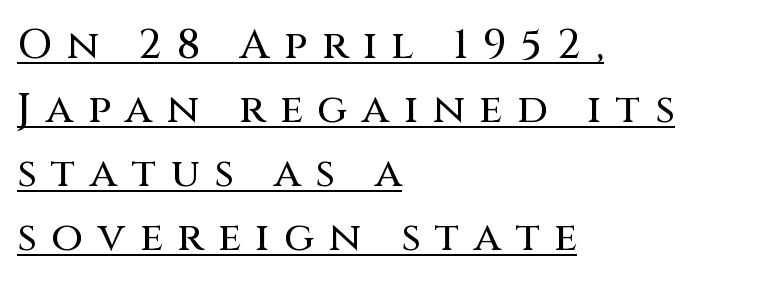
The image shows 41 px sans-serif type, upright; set left-aligned, normal line spacing (1.56x), unusually wide letter spacing (+0.36 em), underlined; medium stroke contrast and a large x-height.
